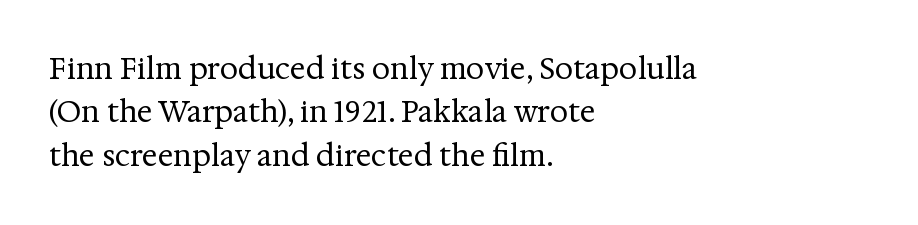
{"serif": "yes", "italic": "no", "bold": "no", "weight": "regular", "width": "normal", "stroke_contrast": "medium", "x_height": "medium", "monospaced": "no", "underline": "no", "align": "left", "line_spacing": "normal", "line_spacing_ratio": 1.5, "letter_spacing": "normal", "letter_spacing_em": 0.0, "glyph_px": 29}
